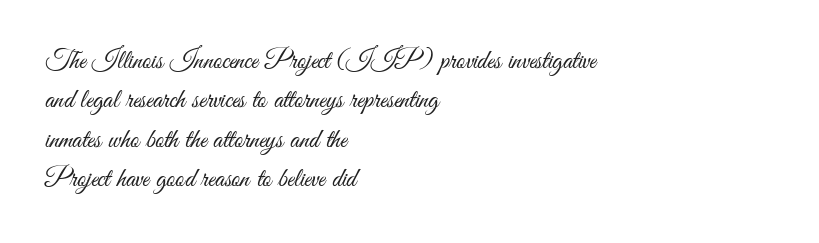
Is the stroke heavy? The answer is a plain regular-or-lighter. The setting favours the left margin, as ordinary paragraphs usually do. Has an underline been added? It has not. Tracking here is standard; glyphs follow each other at the usual distance. Line spacing here is normal.
